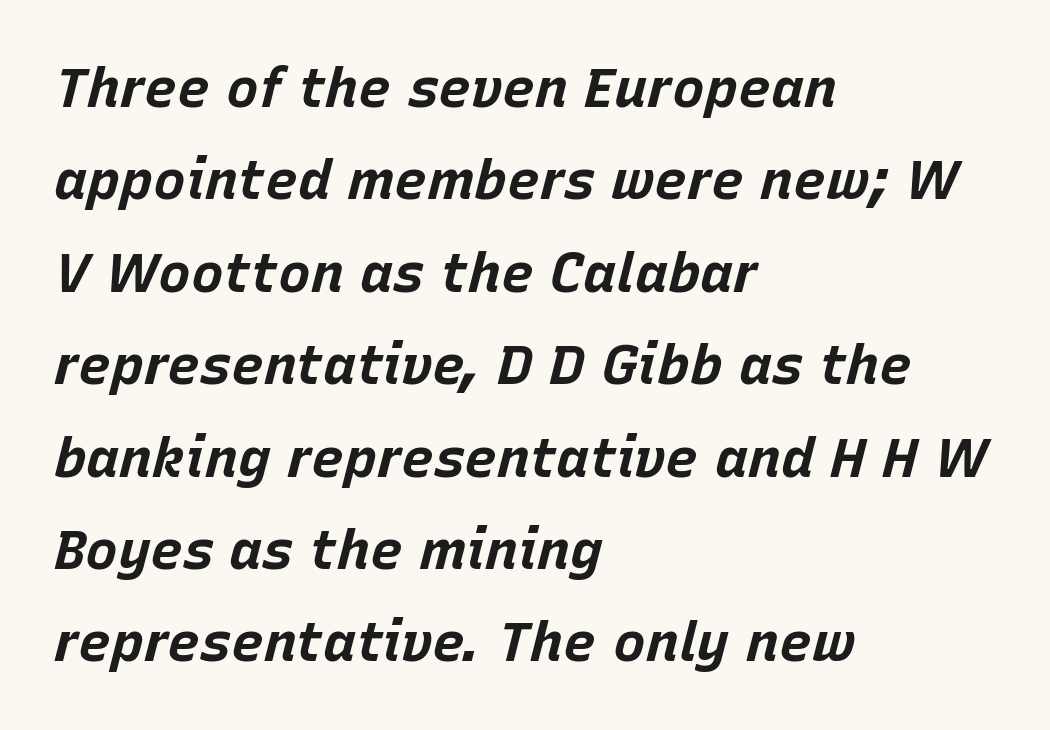
Q: Is the text bold? A: Yes.
Q: Is the text italic (slanted)? A: Yes, it leans right by about 15 degrees.
Q: Is the text underlined? A: No.
Q: How is the paragraph aligned? A: Left-aligned.
Q: Is the spacing between letters normal or unusually wide? A: Normal.
Q: Is the spacing between lines tight, normal or loose? A: Normal.
Q: Width (condensed, normal, or wide)? A: Normal.
Q: Stroke contrast? A: Low.
Q: x-height? A: Large.
Q: Monospaced? A: No.
